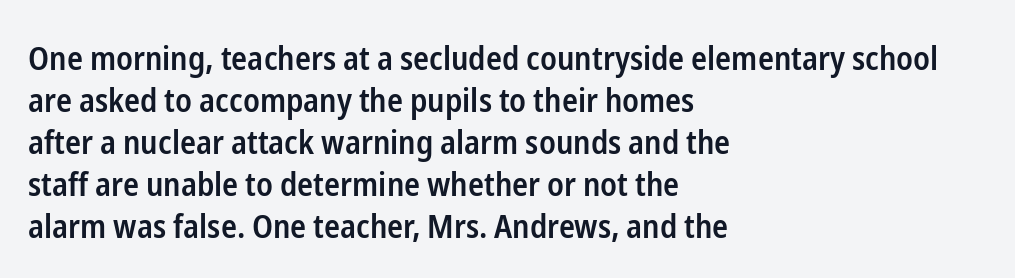
The image shows 33 px semibold, condensed sans-serif type, upright; set left-aligned, normal line spacing (1.27x), normal letter spacing, not underlined; low stroke contrast and a medium x-height.
